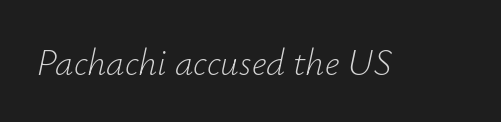
{"italic": "yes", "lean": "right", "slant_degrees": 12, "bold": "no", "weight": "light", "width": "normal", "stroke_contrast": "low", "x_height": "small", "monospaced": "no", "underline": "no", "letter_spacing": "normal", "letter_spacing_em": 0.0, "glyph_px": 37}
